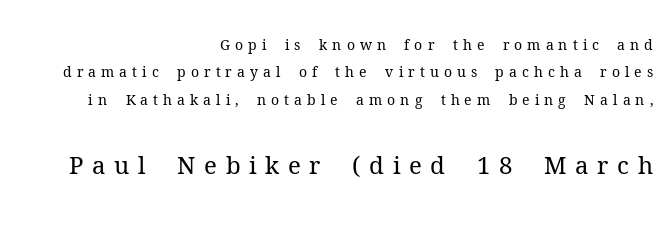
The image shows 24 px text type, upright; set right-aligned, loose line spacing (1.95x), unusually wide letter spacing (+0.36 em), not underlined; the second (bottom) block is 1.71x larger.
